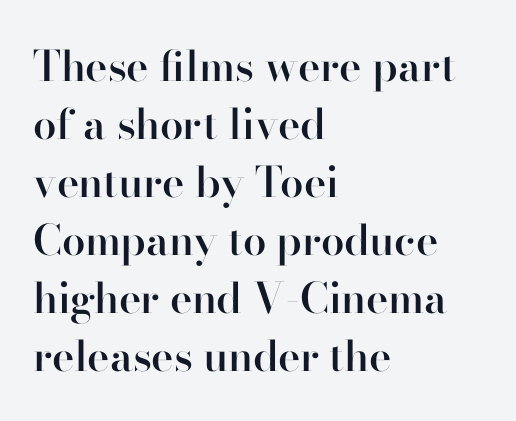
{"serif": "yes", "italic": "no", "bold": "semi", "weight": "semibold", "width": "normal", "stroke_contrast": "high", "x_height": "small", "monospaced": "no", "underline": "no", "align": "left", "line_spacing": "normal", "line_spacing_ratio": 1.38, "letter_spacing": "normal", "letter_spacing_em": 0.0, "glyph_px": 42}
